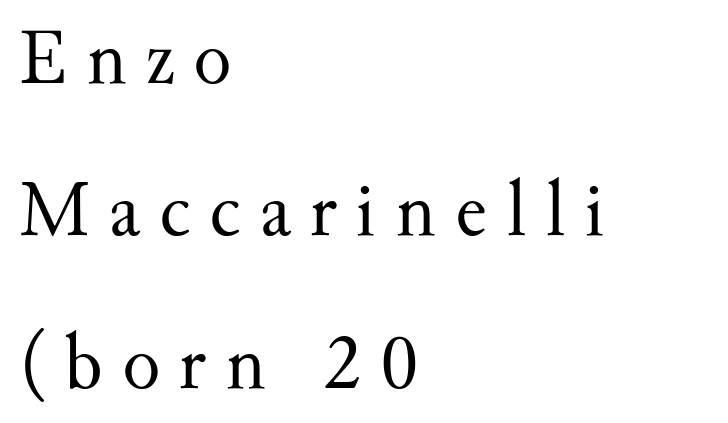
The typesetter chose a ragged-right arrangement here. Descenders hang freely into open space. One glance says open: line gaps are wider than usual. Characters remain perfectly vertical along every line. Stroke mass is kept to a normal reading level or below.
